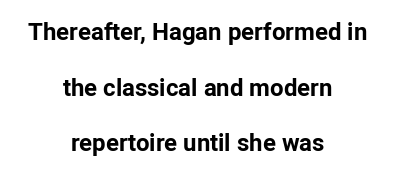
Every stem runs plumb, perpendicular to the baseline. A typesetter would call this zero additional tracking. The face used here has the dense, thick strokes of a bold. Baseline-to-baseline distance is far greater than the letter height. This sample is center-justified, so both line endings float freely. Clear beneath every line of the passage.
